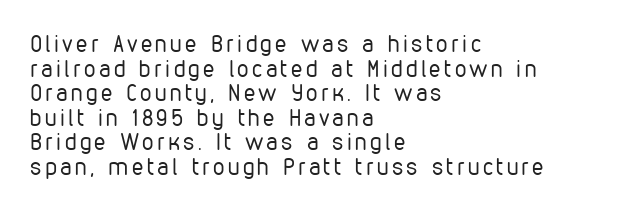
The image shows 23 px text type, upright; set left-aligned, tight line spacing (1.07x), not underlined.
